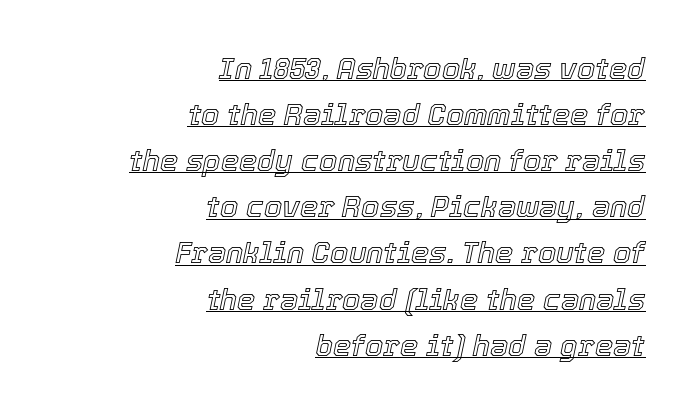
{"italic": "yes", "lean": "right", "slant_degrees": 12, "width": "normal", "x_height": "medium", "monospaced": "no", "underline": "yes", "align": "right", "line_spacing": "normal", "line_spacing_ratio": 1.59, "letter_spacing": "normal", "letter_spacing_em": 0.0, "glyph_px": 29}
